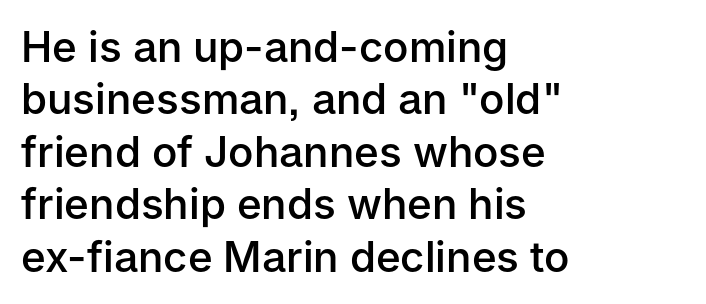
You could call the tracking neutral — neither tight nor loose. Classification — sans serif. Bold? Not quite — semibold, heavier than regular but stopping short. Descenders hang freely into open space. The lines are quadded left. The lettering holds an erect, upright posture throughout.
